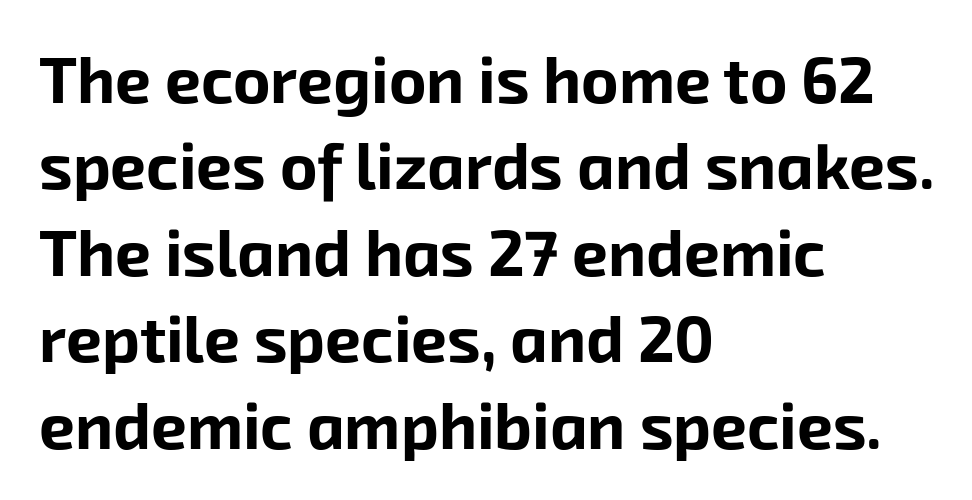
The image shows 64 px bold sans-serif type; set left-aligned, normal line spacing (1.35x), normal letter spacing, not underlined; low stroke contrast and a medium x-height.
